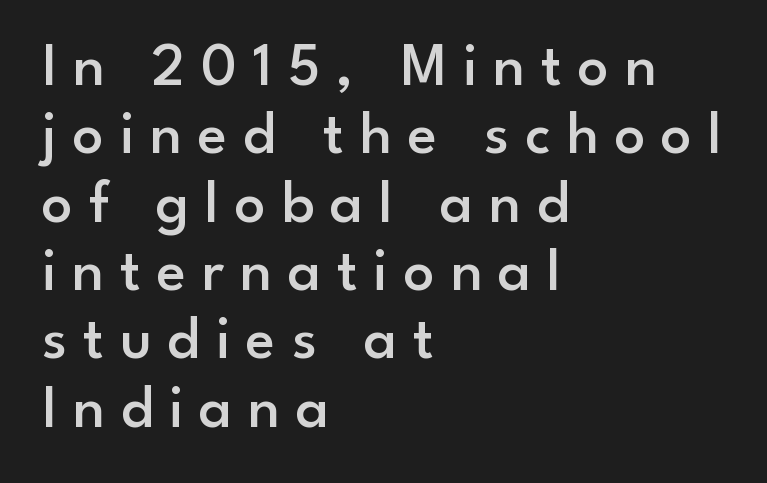
Q: Is the text bold? A: Semi-bold.
Q: Is the text italic (slanted)? A: No, it is upright.
Q: Is the typeface a serif or a sans-serif typeface? A: Sans-serif.
Q: Is the text underlined? A: No.
Q: How is the paragraph aligned? A: Left-aligned.
Q: Is the spacing between letters normal or unusually wide? A: Unusually wide.
Q: Is the spacing between lines tight, normal or loose? A: Tight.
Q: Width (condensed, normal, or wide)? A: Normal.
Q: Stroke contrast? A: Low.
Q: x-height? A: Small.
Q: Monospaced? A: No.
